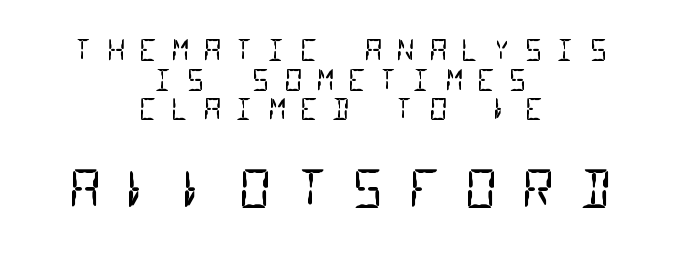
The image shows 51 px regular-weight, condensed sans-serif type, monospaced; set centered, tight line spacing (1.02x), unusually wide letter spacing (+0.46 em), not underlined; the second (bottom) block is 1.76x larger; low stroke contrast and a large x-height.
